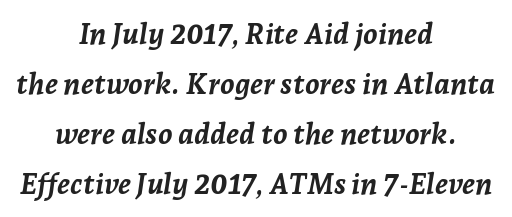
Q: Is the text bold? A: Yes.
Q: Is the text italic (slanted)? A: Yes, it leans right by about 7 degrees.
Q: Is the text underlined? A: No.
Q: How is the paragraph aligned? A: Centered.
Q: Is the spacing between letters normal or unusually wide? A: Normal.
Q: Width (condensed, normal, or wide)? A: Normal.
Q: Stroke contrast? A: Low.
Q: x-height? A: Medium.
Q: Monospaced? A: No.
